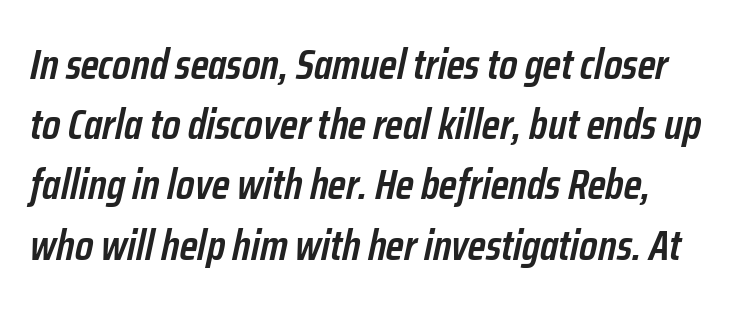
These lines sit exactly where default settings would place them. This sample has the flowing, uneven cadence of proportional lettering. An italicized treatment has been applied to the whole sample. The passage shown is not underscored anywhere.
